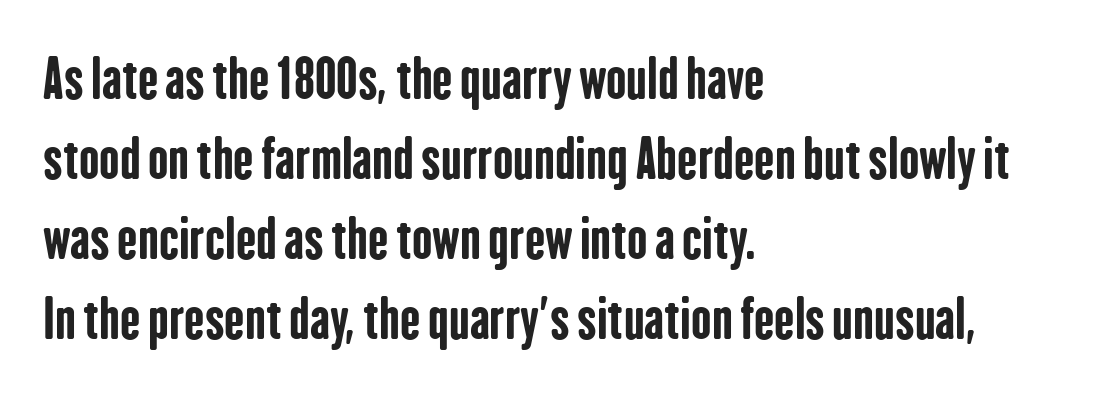
{"serif": "no", "italic": "no", "bold": "yes", "weight": "bold", "width": "condensed", "stroke_contrast": "low", "x_height": "medium", "monospaced": "no", "underline": "no", "align": "left", "line_spacing": "normal", "line_spacing_ratio": 1.48, "letter_spacing": "normal", "letter_spacing_em": 0.0, "glyph_px": 54}
